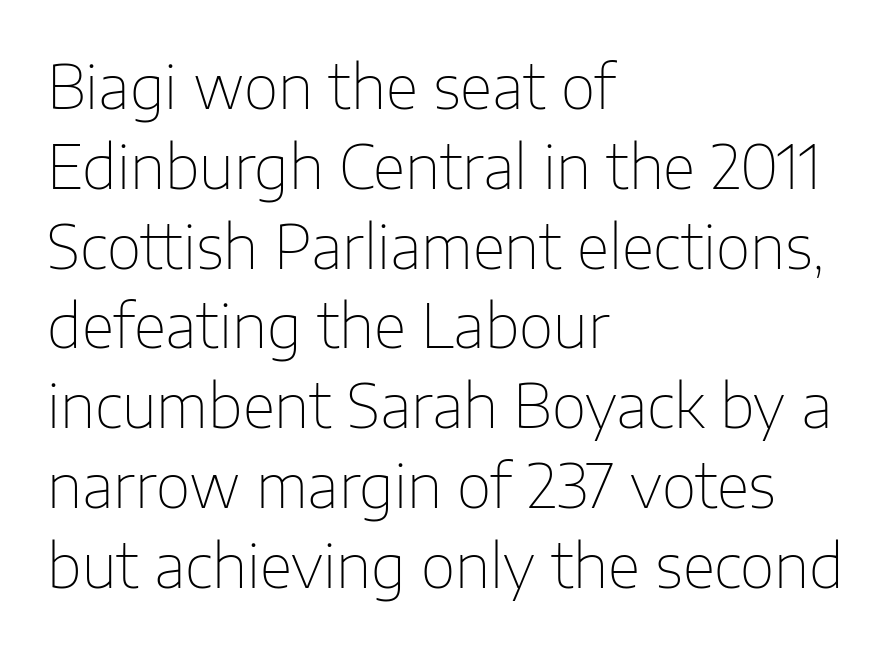
Spacing verdict: proportional, widths tailored to each character. If you drew a line through each stem, it would be perfectly vertical. Weight: in the light-to-regular range. The block of text has a typical density, with ordinary space between rows.
